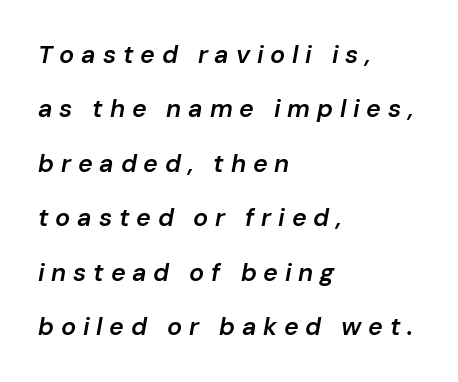
The image shows 25 px text type, italic (leaning right); set left-aligned, loose line spacing (2.18x), unusually wide letter spacing (+0.27 em), not underlined.
